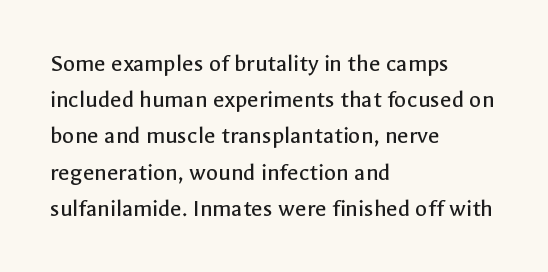
The image shows 25 px text type, upright; set left-aligned, normal line spacing (1.45x), normal letter spacing, not underlined.
